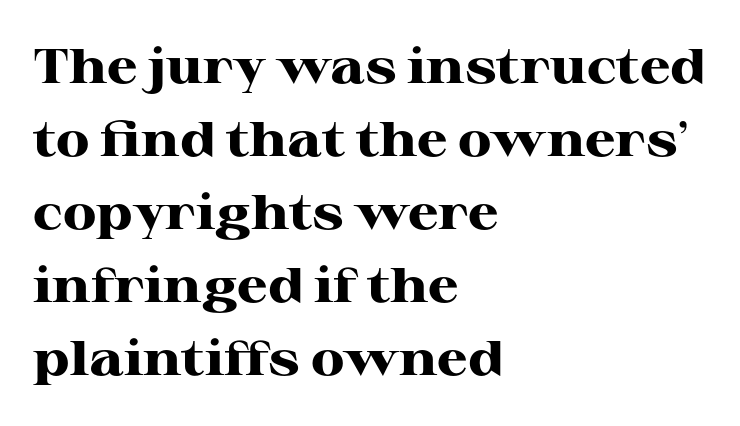
The text block is weighted toward the left margin, trailing off unevenly rightward. The leading is moderate, giving the passage an even texture. The rendering uses natural spacing where letterforms have individual widths. The space directly below the letters is spotless. Is this a sans? No — the strokes have serifs.
